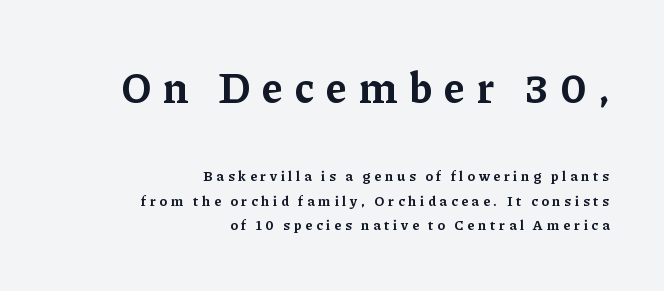
The image shows 43 px bold serif type, upright; set right-aligned, line spacing 1.76x, unusually wide letter spacing (+0.27 em), not underlined; the first (top) block is 3.07x larger; low stroke contrast and a medium x-height.
